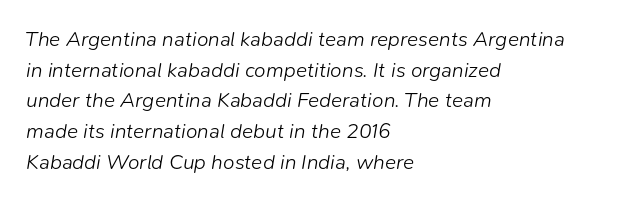
Words appear dense and cohesive because spacing is normal. These lines are set flush left with a ragged right edge. Rule under the text: the space is simply empty. You can tell it's italic because the verticals aren't actually vertical. Regarding leading, the lines here are spaced in the standard way. Caption: face not bold, strokes unweighted.
